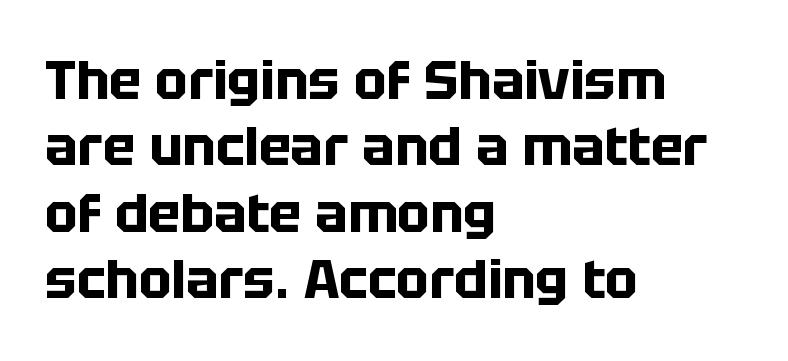
Q: Is the text bold? A: Yes.
Q: Is the text italic (slanted)? A: No, it is upright.
Q: Is the typeface a serif or a sans-serif typeface? A: Sans-serif.
Q: Is the text underlined? A: No.
Q: How is the paragraph aligned? A: Left-aligned.
Q: Is the spacing between letters normal or unusually wide? A: Normal.
Q: Width (condensed, normal, or wide)? A: Normal.
Q: Stroke contrast? A: Low.
Q: x-height? A: Large.
Q: Monospaced? A: No.
